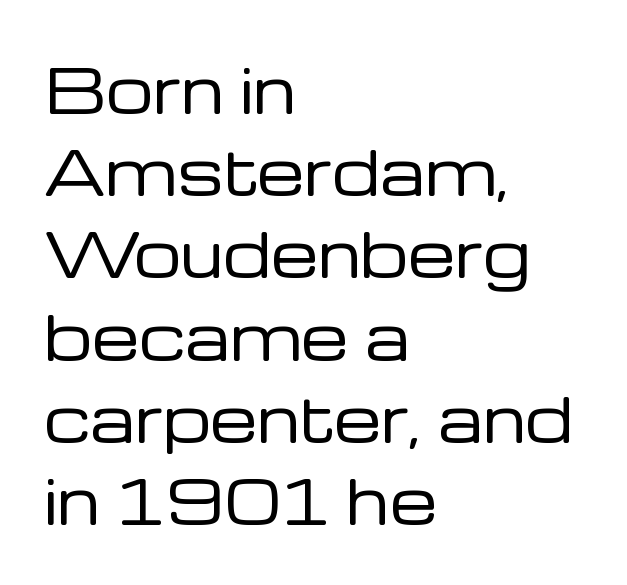
{"serif": "no", "italic": "no", "bold": "no", "weight": "regular", "width": "normal", "stroke_contrast": "low", "x_height": "medium", "monospaced": "no", "underline": "no", "align": "left", "line_spacing": "normal", "line_spacing_ratio": 1.37, "letter_spacing": "normal", "letter_spacing_em": 0.0, "glyph_px": 60}
